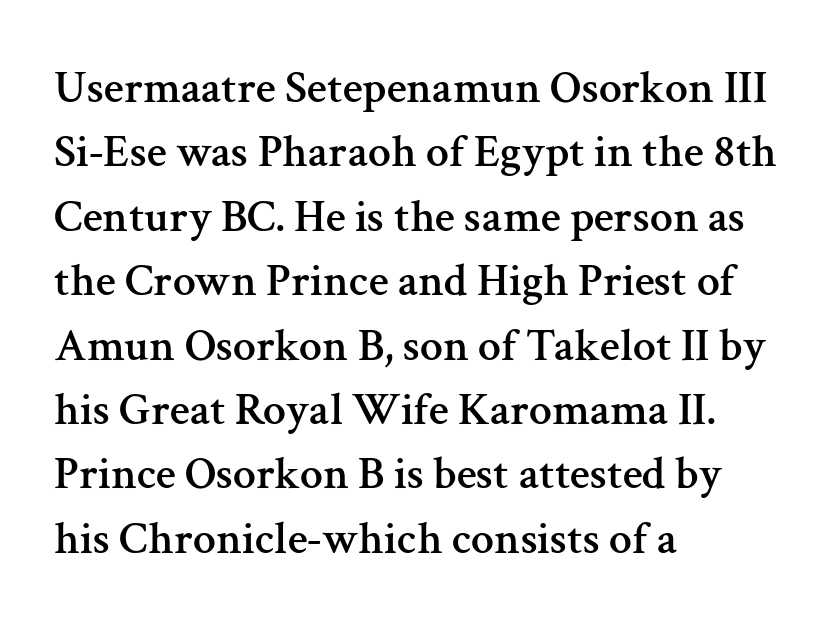
Q: Is the text italic (slanted)? A: No, it is upright.
Q: Is the typeface a serif or a sans-serif typeface? A: Serif.
Q: Is the text underlined? A: No.
Q: How is the paragraph aligned? A: Left-aligned.
Q: Is the spacing between letters normal or unusually wide? A: Normal.
Q: Is the spacing between lines tight, normal or loose? A: Normal.
Q: Width (condensed, normal, or wide)? A: Normal.
Q: Stroke contrast? A: Medium.
Q: x-height? A: Medium.
Q: Monospaced? A: No.
